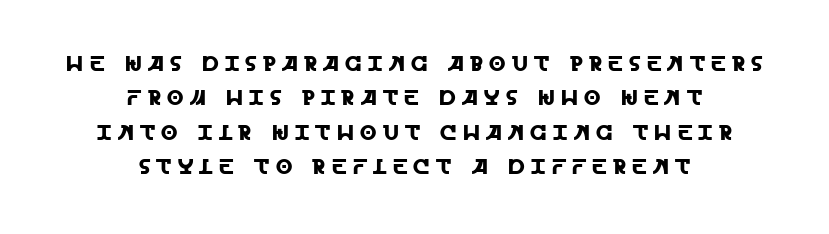
The block of text has a typical density, with ordinary space between rows. Layout note: lines centered. Ordinary non-slanted type is in use. Lines of text with bare space underneath. This sample uses expanded letter spacing, leaving extra air between glyphs.
